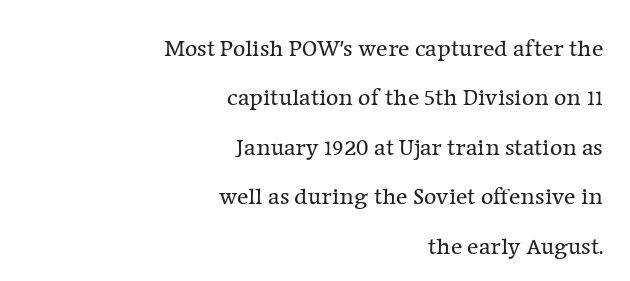
The image shows 24 px text type, upright; set right-aligned, loose line spacing (2.06x), normal letter spacing, not underlined.
